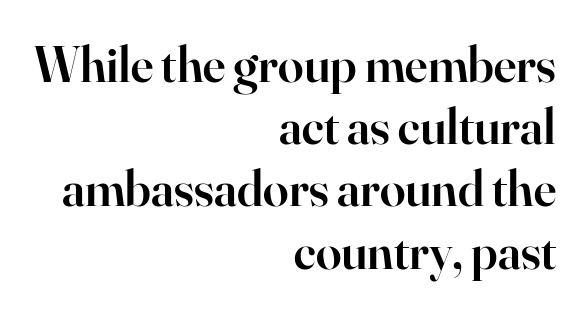
The image shows 51 px semibold serif type, upright; set right-aligned, line spacing 1.22x, normal letter spacing, not underlined; high stroke contrast and a small x-height.
